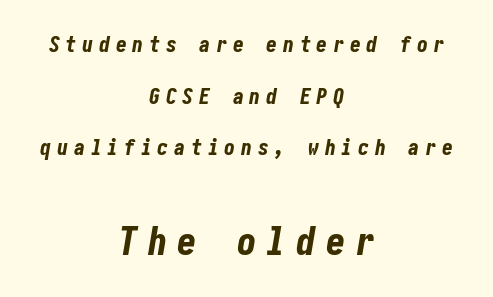
Q: Is the text bold? A: Yes.
Q: Is the text italic (slanted)? A: Yes, it leans right by about 10 degrees.
Q: Is the text underlined? A: No.
Q: How is the paragraph aligned? A: Centered.
Q: Is the spacing between letters normal or unusually wide? A: Unusually wide.
Q: Is the spacing between lines tight, normal or loose? A: Loose.
Q: Which block of text is set in a larger size, the first (top) or the second (bottom)? A: The second (bottom) one.
Q: Width (condensed, normal, or wide)? A: Condensed.
Q: Stroke contrast? A: Low.
Q: x-height? A: Medium.
